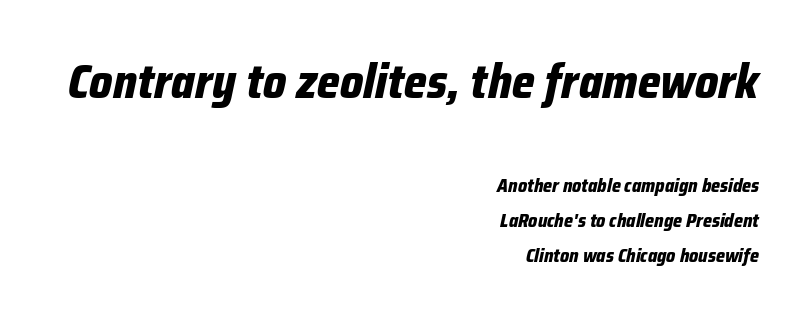
Default kerning and tracking; the words read as compact shapes. Larger block? The one above; the one below is distinctly smaller. Leftover space on each line is placed entirely before the opening word. Has an underline been added? It has not.
